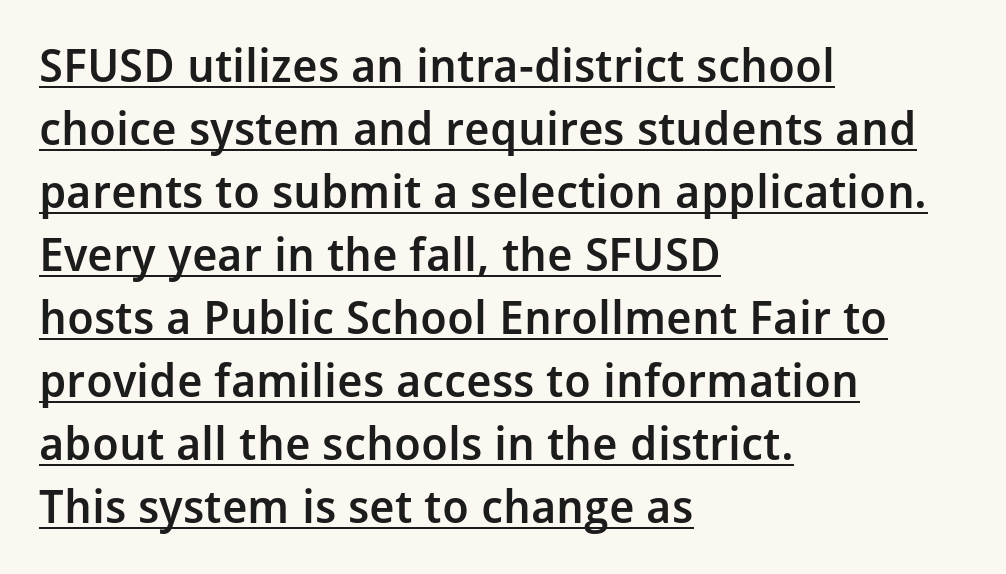
The image shows 46 px semibold sans-serif type, upright; set left-aligned, normal line spacing (1.37x), normal letter spacing, underlined; low stroke contrast and a medium x-height.
